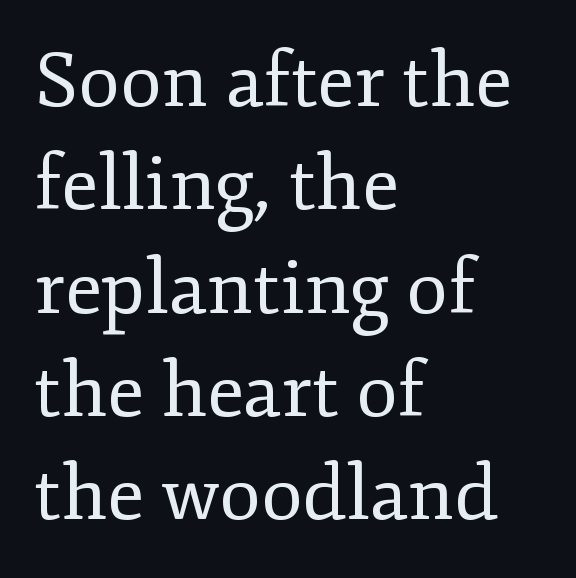
Does the type have serifs? Yes, each stem ends in a small foot. Reading down the column, the eye jumps a familiar distance to each next line. The gap between lines stays unmarked. A classic flush-left, rag-right setting is used for this passage. The letters stand straight up with perfectly vertical stems. The line texture is even and compact thanks to regular tracking.
